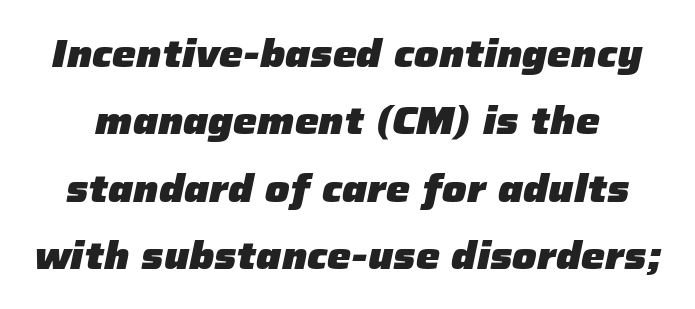
{"italic": "yes", "lean": "right", "slant_degrees": 12, "bold": "yes", "weight": "heavy", "width": "normal", "stroke_contrast": "low", "x_height": "medium", "monospaced": "no", "underline": "no", "line_spacing_ratio": 1.77, "letter_spacing": "normal", "letter_spacing_em": 0.0, "glyph_px": 38}
